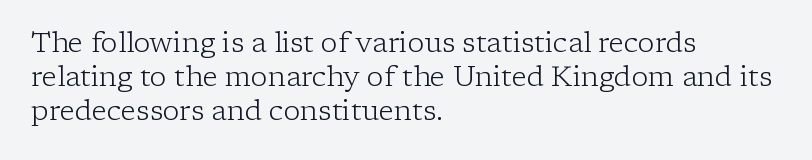
The image shows 28 px light serif type, upright; set left-aligned, line spacing 1.22x, normal letter spacing, not underlined; low stroke contrast and a medium x-height.
